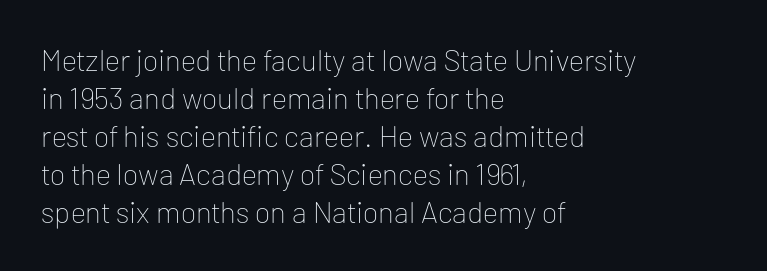
Q: Is the text bold? A: No.
Q: Is the text italic (slanted)? A: No, it is upright.
Q: Is the typeface a serif or a sans-serif typeface? A: Sans-serif.
Q: Is the text underlined? A: No.
Q: How is the paragraph aligned? A: Left-aligned.
Q: Is the spacing between letters normal or unusually wide? A: Normal.
Q: Is the spacing between lines tight, normal or loose? A: Normal.
Q: Width (condensed, normal, or wide)? A: Normal.
Q: Stroke contrast? A: Low.
Q: x-height? A: Medium.
Q: Monospaced? A: No.
